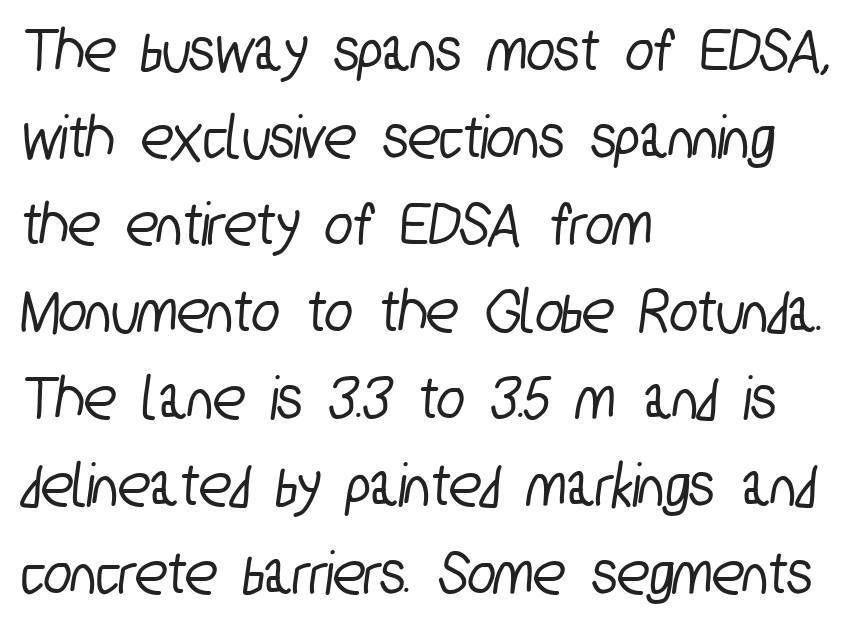
The letters advance in unequal steps, a hallmark of proportional type. Does extra space separate the letters? No, they use regular spacing. Note: no serifs on the glyphs. Evenly set lines give the paragraph a standard silhouette. Nobody drew a line under any word here.
